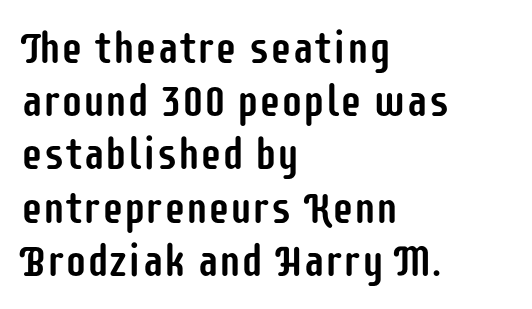
The rendering shows plain stroke endings on the letterforms — a sans-serif design. Each letter keeps its own natural width here, so spacing adapts to shape. This sample uses an upright cut, with every glyph sitting square on the baseline. Only glyphs here, with clear space below each row. The setting favours the left margin, as ordinary paragraphs usually do.
